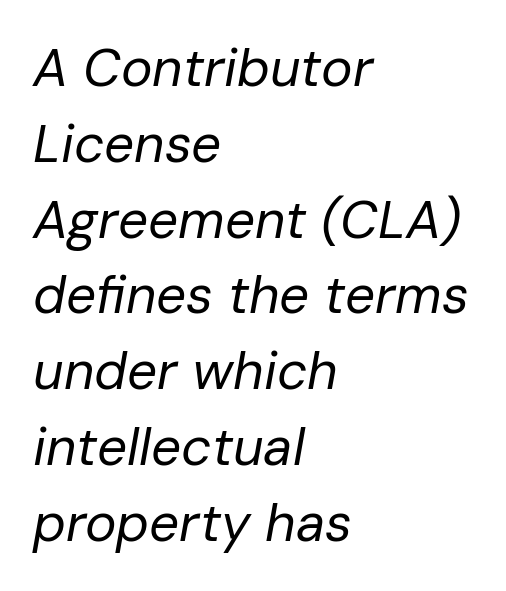
{"italic": "yes", "lean": "right", "slant_degrees": 10, "bold": "no", "weight": "regular", "width": "normal", "stroke_contrast": "low", "x_height": "medium", "monospaced": "no", "underline": "no", "align": "left", "line_spacing": "normal", "line_spacing_ratio": 1.43, "letter_spacing": "normal", "letter_spacing_em": 0.0, "glyph_px": 53}
